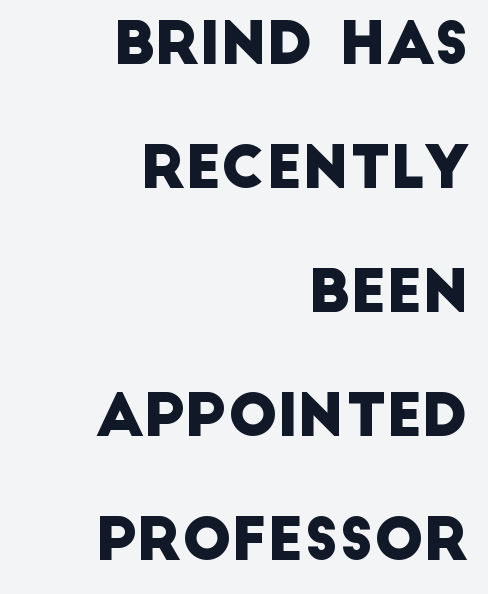
Q: Is the typeface a serif or a sans-serif typeface? A: Sans-serif.
Q: Is the text underlined? A: No.
Q: How is the paragraph aligned? A: Right-aligned.
Q: Is the spacing between letters normal or unusually wide? A: Normal.
Q: Is the spacing between lines tight, normal or loose? A: Loose.
Q: Width (condensed, normal, or wide)? A: Normal.
Q: Stroke contrast? A: Low.
Q: x-height? A: Large.
Q: Monospaced? A: No.
